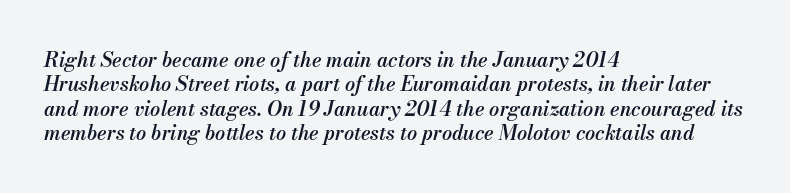
{"italic": "yes", "lean": "right", "slant_degrees": 13, "bold": "semi", "underline": "no", "align": "left", "line_spacing_ratio": 1.22, "letter_spacing": "normal", "letter_spacing_em": 0.0, "glyph_px": 20}
